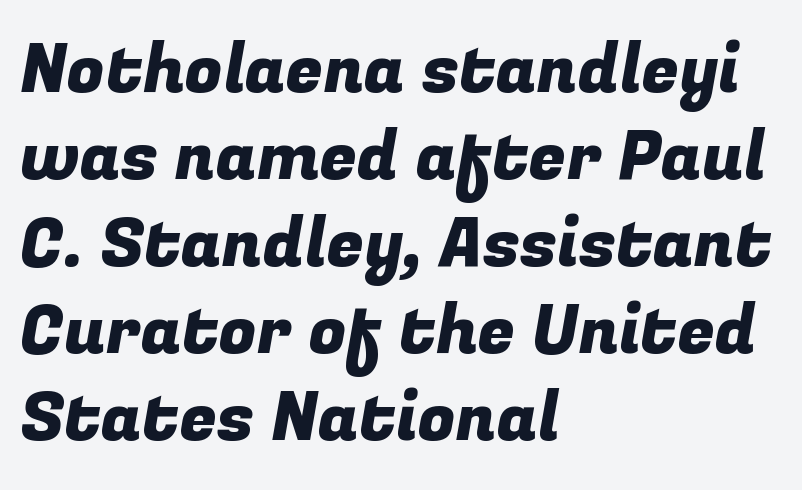
{"serif": "no", "width": "normal", "stroke_contrast": "low", "x_height": "medium", "monospaced": "no", "underline": "no", "align": "left", "line_spacing": "normal", "line_spacing_ratio": 1.28, "letter_spacing": "normal", "letter_spacing_em": 0.0, "glyph_px": 68}
